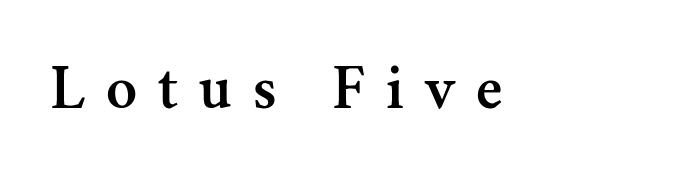
{"serif": "yes", "italic": "no", "width": "normal", "stroke_contrast": "medium", "x_height": "small", "monospaced": "no", "underline": "no", "letter_spacing": "wide", "letter_spacing_em": 0.33, "glyph_px": 64}
